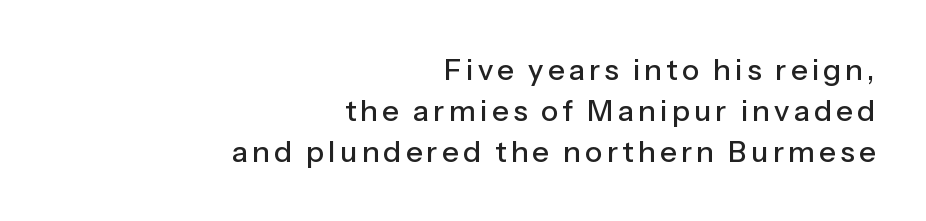
The image shows 29 px sans-serif type, upright; set right-aligned, normal line spacing (1.41x), not underlined; low stroke contrast and a medium x-height.
